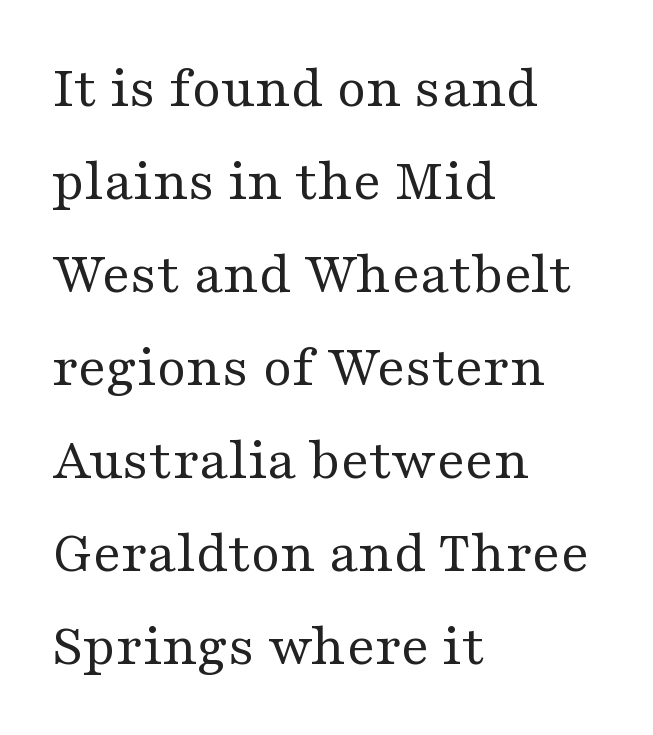
The image shows 60 px regular-weight, wide serif type, upright; set left-aligned, normal line spacing (1.55x), normal letter spacing, not underlined; medium stroke contrast and a medium x-height.
